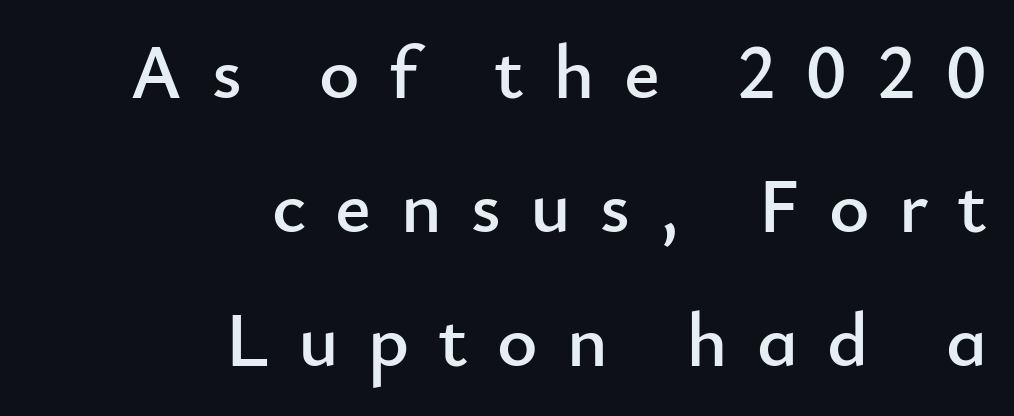
{"serif": "no", "italic": "no", "width": "normal", "stroke_contrast": "low", "x_height": "small", "monospaced": "no", "underline": "no", "align": "right", "line_spacing_ratio": 1.74, "letter_spacing": "wide", "letter_spacing_em": 0.38, "glyph_px": 77}
